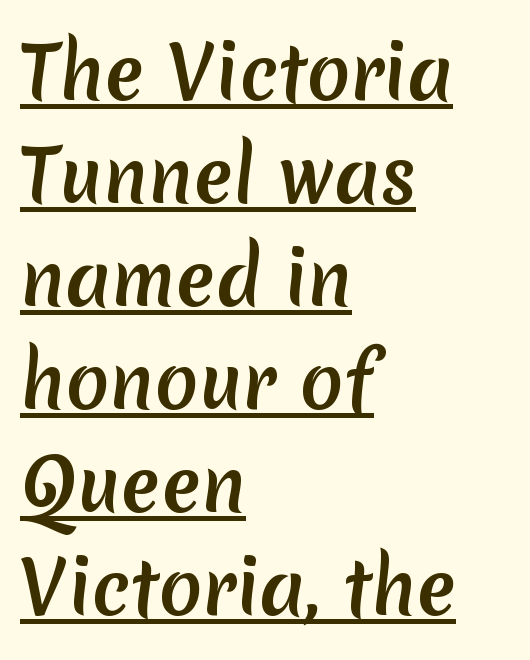
Caption: standard tracking, unaltered. Each letter's strokes conclude bluntly, with no projecting serifs. The block of text has a typical density, with ordinary space between rows. One-word summary of the alignment: left. Each letter keeps its own natural width here, so spacing adapts to shape.
